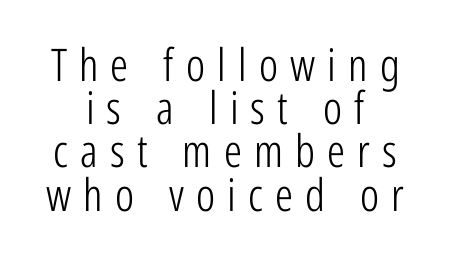
Q: Is the text bold? A: No.
Q: Is the text italic (slanted)? A: No, it is upright.
Q: Is the typeface a serif or a sans-serif typeface? A: Sans-serif.
Q: Is the text underlined? A: No.
Q: How is the paragraph aligned? A: Centered.
Q: Is the spacing between letters normal or unusually wide? A: Unusually wide.
Q: Is the spacing between lines tight, normal or loose? A: Tight.
Q: Width (condensed, normal, or wide)? A: Condensed.
Q: Stroke contrast? A: Low.
Q: x-height? A: Medium.
Q: Monospaced? A: No.
